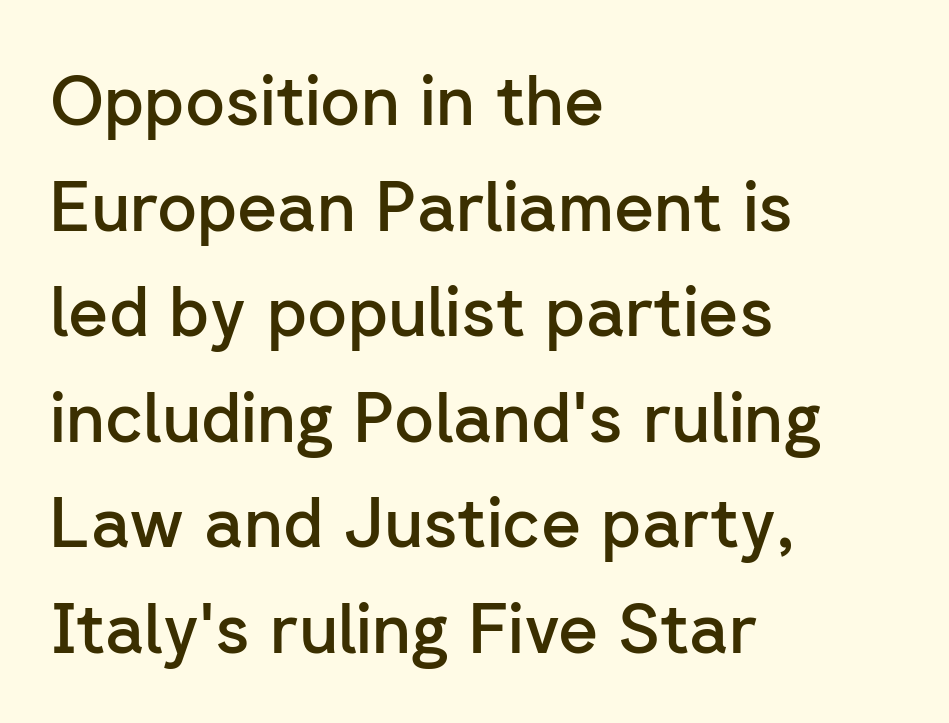
Q: Is the text bold? A: Semi-bold.
Q: Is the text italic (slanted)? A: No, it is upright.
Q: Is the typeface a serif or a sans-serif typeface? A: Sans-serif.
Q: Is the text underlined? A: No.
Q: How is the paragraph aligned? A: Left-aligned.
Q: Is the spacing between letters normal or unusually wide? A: Normal.
Q: Is the spacing between lines tight, normal or loose? A: Normal.
Q: Width (condensed, normal, or wide)? A: Normal.
Q: Stroke contrast? A: Low.
Q: x-height? A: Medium.
Q: Monospaced? A: No.
